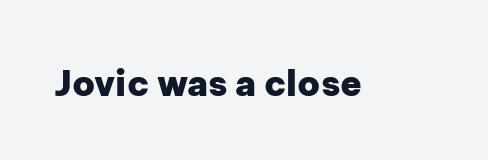
The image shows 35 px heavy sans-serif type, upright; set normal letter spacing, not underlined; low stroke contrast and a medium x-height.
